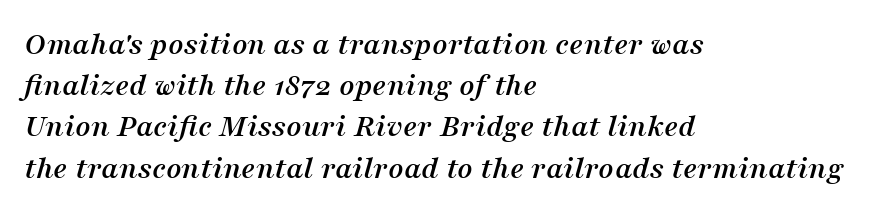
{"serif": "yes", "italic": "yes", "lean": "right", "slant_degrees": 16, "width": "normal", "stroke_contrast": "medium", "x_height": "medium", "monospaced": "no", "underline": "no", "align": "left", "line_spacing": "normal", "line_spacing_ratio": 1.25, "letter_spacing": "normal", "letter_spacing_em": 0.0, "glyph_px": 33}
